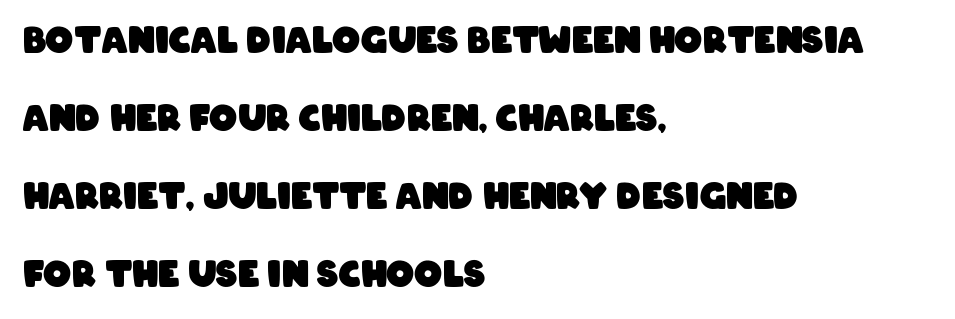
{"serif": "no", "bold": "yes", "weight": "heavy", "width": "condensed", "stroke_contrast": "low", "x_height": "large", "monospaced": "no", "underline": "no", "align": "left", "line_spacing": "loose", "line_spacing_ratio": 2.23, "letter_spacing": "normal", "letter_spacing_em": 0.0, "glyph_px": 35}
